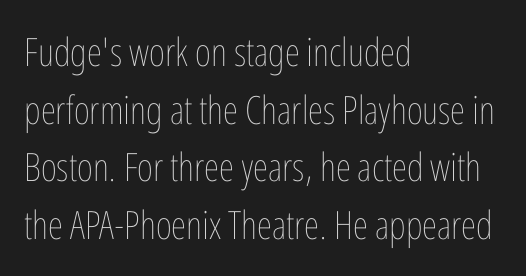
Successive baselines arrive at the customary interval. Is the type heavy? It reads as light-to-regular instead. Decoration check: the copy has no underline. The gaps between neighbouring characters are ordinary and unremarkable.
